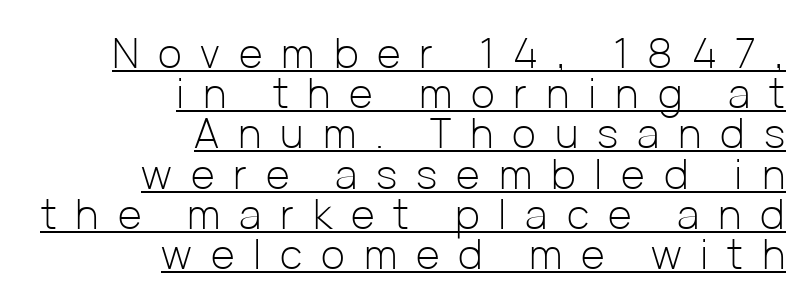
Q: Is the text bold? A: No.
Q: Is the text italic (slanted)? A: No, it is upright.
Q: Is the typeface a serif or a sans-serif typeface? A: Sans-serif.
Q: Is the text underlined? A: Yes.
Q: How is the paragraph aligned? A: Right-aligned.
Q: Is the spacing between letters normal or unusually wide? A: Unusually wide.
Q: Is the spacing between lines tight, normal or loose? A: Tight.
Q: Width (condensed, normal, or wide)? A: Normal.
Q: Stroke contrast? A: Low.
Q: x-height? A: Medium.
Q: Monospaced? A: No.
